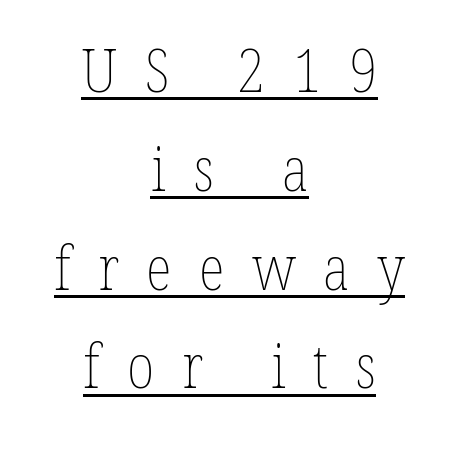
The image shows 61 px thin, condensed type, upright; set centered, normal line spacing (1.62x), unusually wide letter spacing (+0.45 em), underlined; low stroke contrast and a medium x-height.
